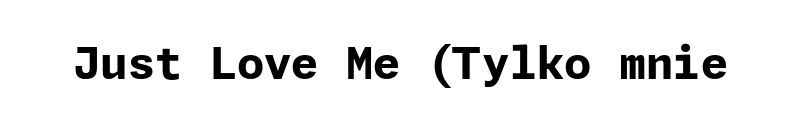
{"serif": "no", "italic": "no", "bold": "yes", "weight": "bold", "width": "normal", "stroke_contrast": "low", "x_height": "medium", "underline": "no", "letter_spacing": "normal", "letter_spacing_em": 0.0, "glyph_px": 44}
